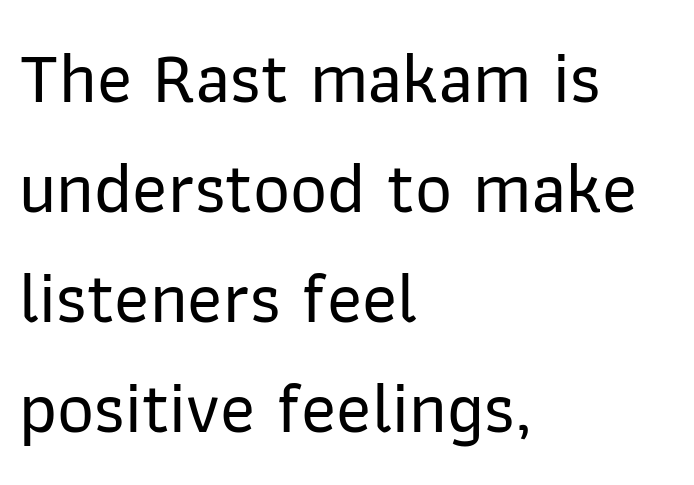
{"serif": "no", "italic": "no", "width": "normal", "stroke_contrast": "low", "x_height": "medium", "monospaced": "no", "underline": "no", "align": "left", "line_spacing": "normal", "line_spacing_ratio": 1.53, "letter_spacing": "normal", "letter_spacing_em": 0.0, "glyph_px": 72}
